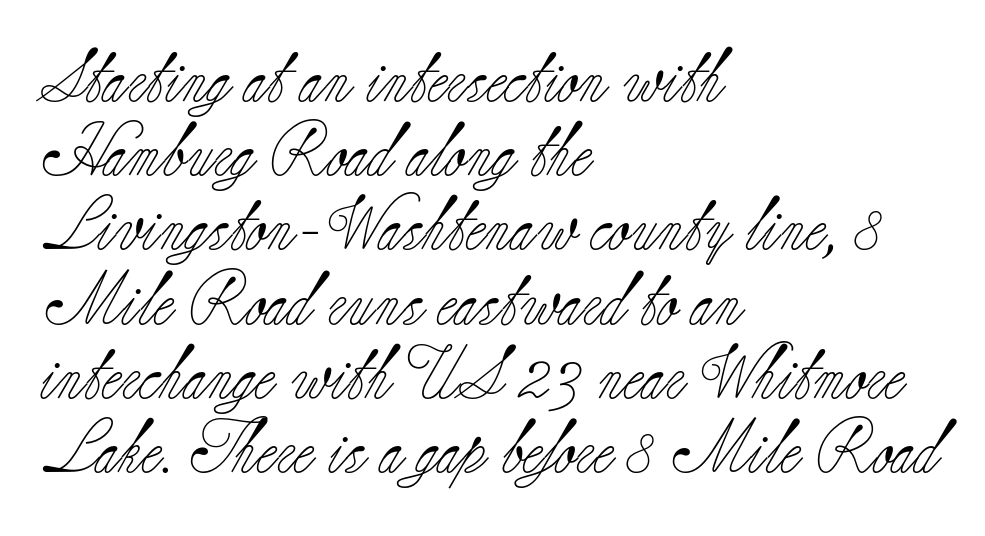
Q: Is the text bold? A: No.
Q: Is the text italic (slanted)? A: Yes.
Q: Is the typeface a serif or a sans-serif typeface? A: Serif.
Q: Is the text underlined? A: No.
Q: How is the paragraph aligned? A: Left-aligned.
Q: Is the spacing between letters normal or unusually wide? A: Normal.
Q: Is the spacing between lines tight, normal or loose? A: Normal.
Q: Width (condensed, normal, or wide)? A: Normal.
Q: Stroke contrast? A: Low.
Q: x-height? A: Small.
Q: Monospaced? A: No.
